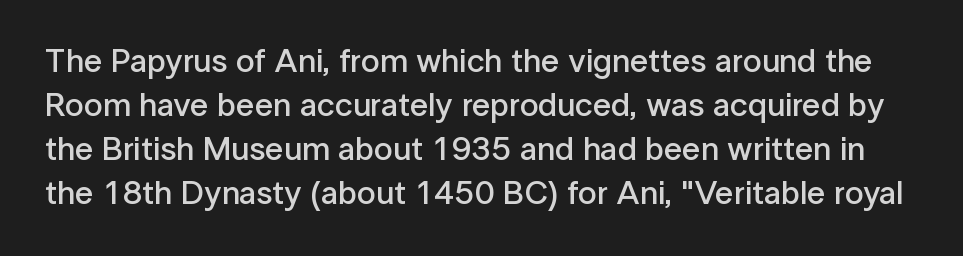
Rendered with straight, roman letterforms. These lines are rendered in a variable-pitch font. This rendering leaves character spacing at its baseline value. Notice the strokes are somewhat thickened but not fully heavy: this is a semibold. These lines sit exactly where default settings would place them.
